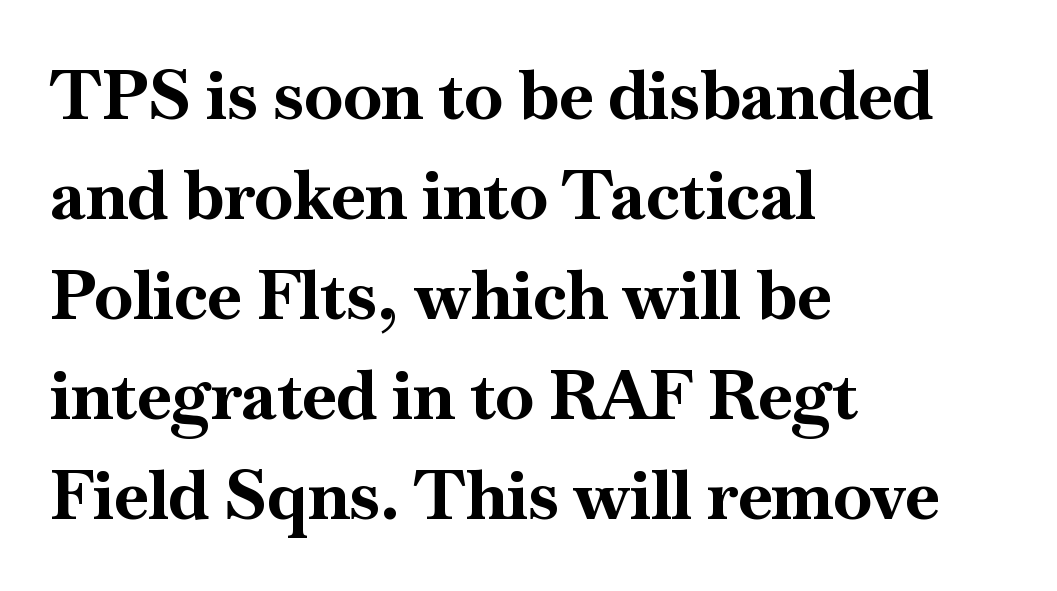
The image shows 69 px bold serif type, upright; set left-aligned, normal line spacing (1.45x), normal letter spacing, not underlined; high stroke contrast and a small x-height.
